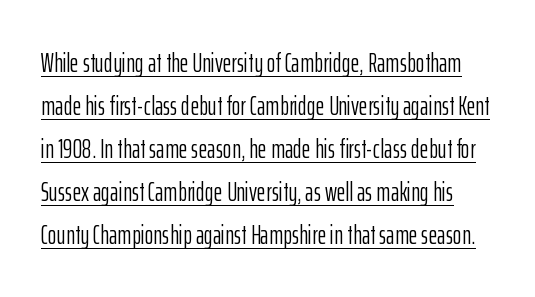
The image shows 27 px text type, upright; set normal line spacing (1.59x), normal letter spacing, underlined.
